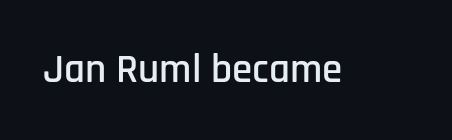
Q: Is the text italic (slanted)? A: No, it is upright.
Q: Is the typeface a serif or a sans-serif typeface? A: Sans-serif.
Q: Is the text underlined? A: No.
Q: Is the spacing between letters normal or unusually wide? A: Normal.
Q: Width (condensed, normal, or wide)? A: Condensed.
Q: Stroke contrast? A: Low.
Q: x-height? A: Large.
Q: Monospaced? A: No.
